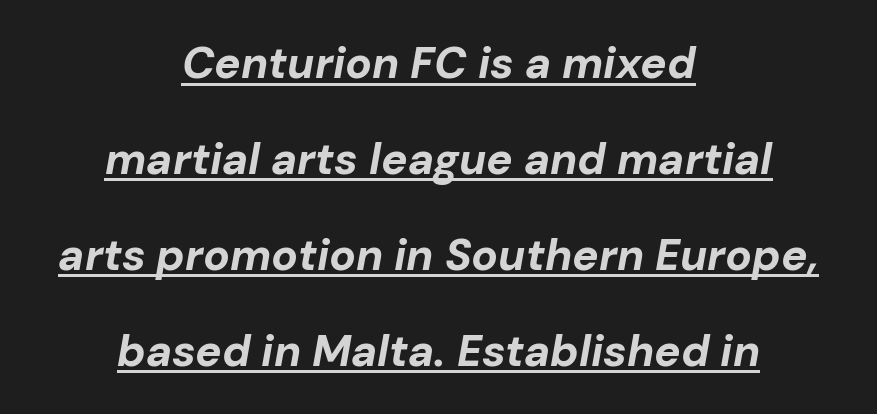
Q: Is the text bold? A: Yes.
Q: Is the text italic (slanted)? A: Yes, it leans right by about 10 degrees.
Q: Is the text underlined? A: Yes.
Q: How is the paragraph aligned? A: Centered.
Q: Is the spacing between letters normal or unusually wide? A: Normal.
Q: Is the spacing between lines tight, normal or loose? A: Loose.
Q: Width (condensed, normal, or wide)? A: Normal.
Q: Stroke contrast? A: Low.
Q: x-height? A: Medium.
Q: Monospaced? A: No.
